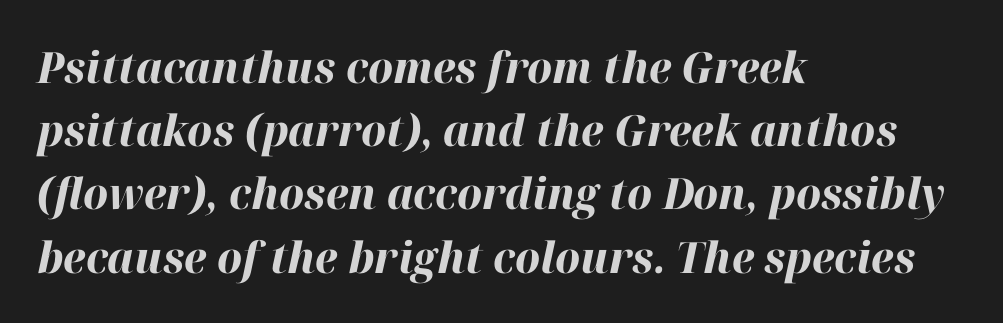
The image shows 43 px bold type, italic (leaning right); set left-aligned, normal line spacing (1.47x), normal letter spacing, not underlined; high stroke contrast and a medium x-height.
